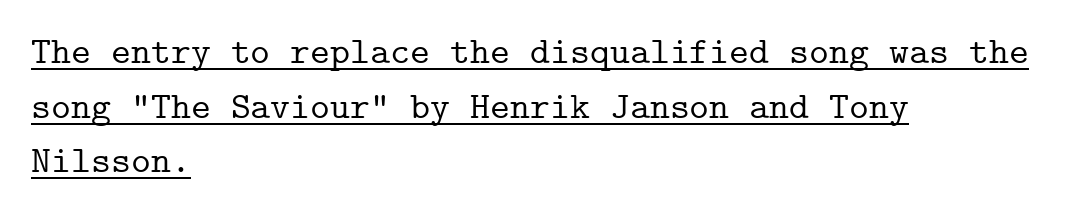
The image shows 38 px serif type, upright, monospaced; set left-aligned, normal line spacing (1.44x), normal letter spacing, underlined; low stroke contrast and a medium x-height.
